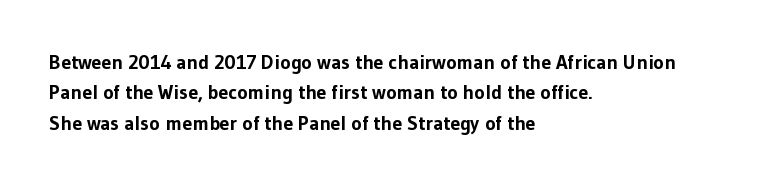
{"italic": "no", "bold": "yes", "underline": "no", "align": "left", "line_spacing": "normal", "line_spacing_ratio": 1.52, "letter_spacing": "normal", "letter_spacing_em": 0.0, "glyph_px": 20}
